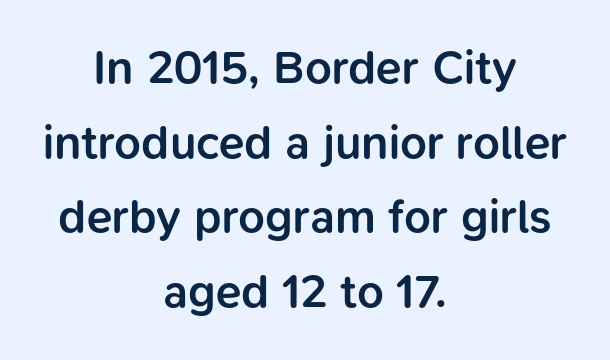
The image shows 47 px semibold sans-serif type, upright; set centered, normal line spacing (1.59x), normal letter spacing, not underlined; low stroke contrast and a medium x-height.
